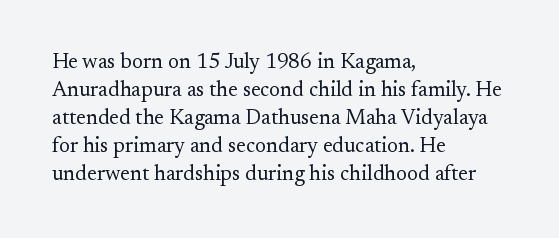
Q: Is the text bold? A: No.
Q: Is the text italic (slanted)? A: No, it is upright.
Q: Is the text underlined? A: No.
Q: How is the paragraph aligned? A: Left-aligned.
Q: Is the spacing between letters normal or unusually wide? A: Normal.
Q: Is the spacing between lines tight, normal or loose? A: Normal.
